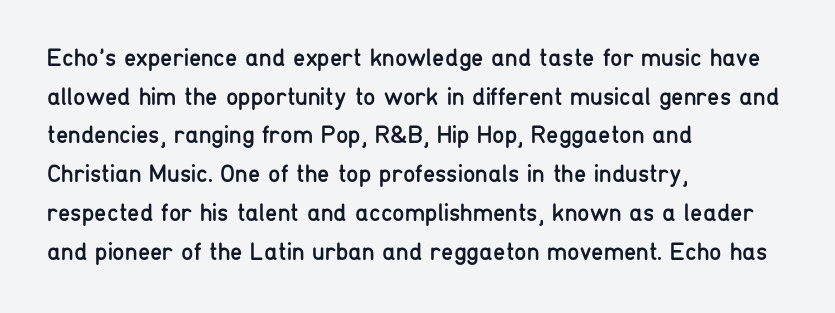
The image shows 25 px text type, upright; set left-aligned, normal line spacing (1.55x), normal letter spacing, not underlined.
